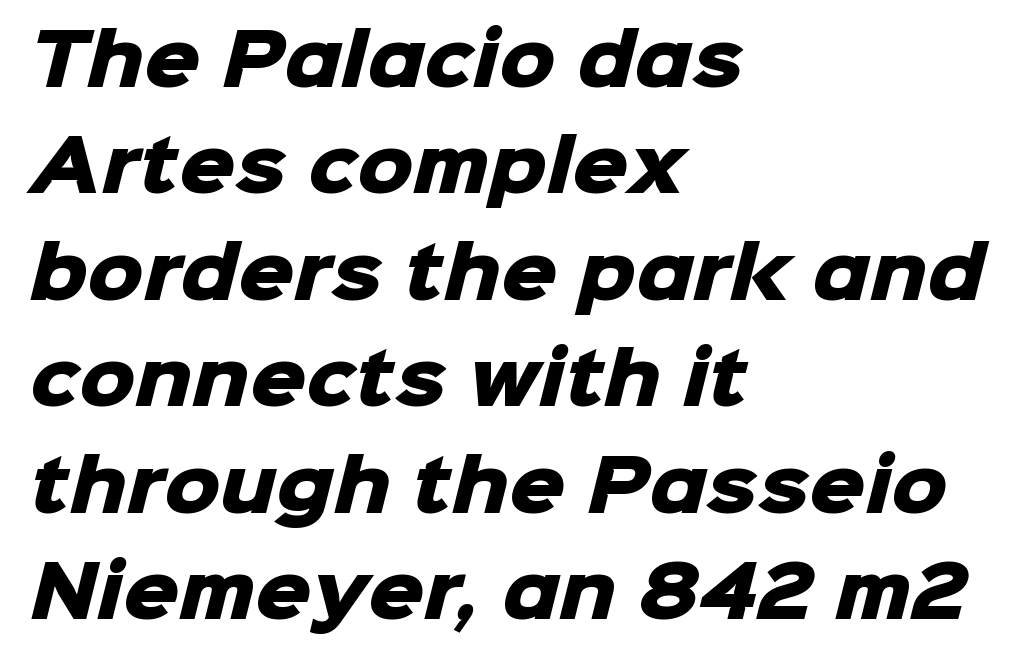
The image shows 70 px heavy sans-serif type; set left-aligned, normal line spacing (1.52x), normal letter spacing, not underlined; low stroke contrast and a medium x-height.
